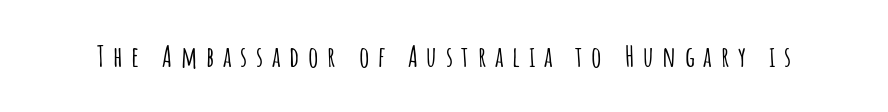
Q: Is the text italic (slanted)? A: No, it is upright.
Q: Is the typeface a serif or a sans-serif typeface? A: Sans-serif.
Q: Is the text underlined? A: No.
Q: Is the spacing between letters normal or unusually wide? A: Unusually wide.
Q: Width (condensed, normal, or wide)? A: Condensed.
Q: Stroke contrast? A: Low.
Q: x-height? A: Large.
Q: Monospaced? A: No.
